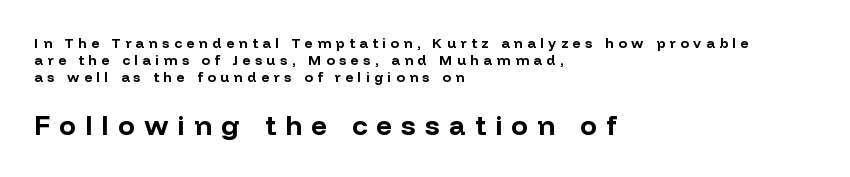
The image shows 28 px bold sans-serif type, upright; set left-aligned, line spacing 1.21x, unusually wide letter spacing (+0.33 em), not underlined; the second (bottom) block is 2.0x larger; low stroke contrast and a medium x-height.
